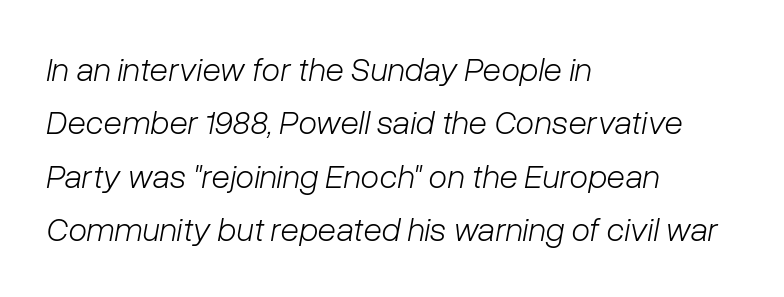
{"italic": "yes", "lean": "right", "slant_degrees": 10, "bold": "no", "weight": "light", "width": "normal", "stroke_contrast": "low", "x_height": "medium", "monospaced": "no", "underline": "no", "align": "left", "line_spacing": "normal", "line_spacing_ratio": 1.57, "letter_spacing": "normal", "letter_spacing_em": 0.0, "glyph_px": 34}
